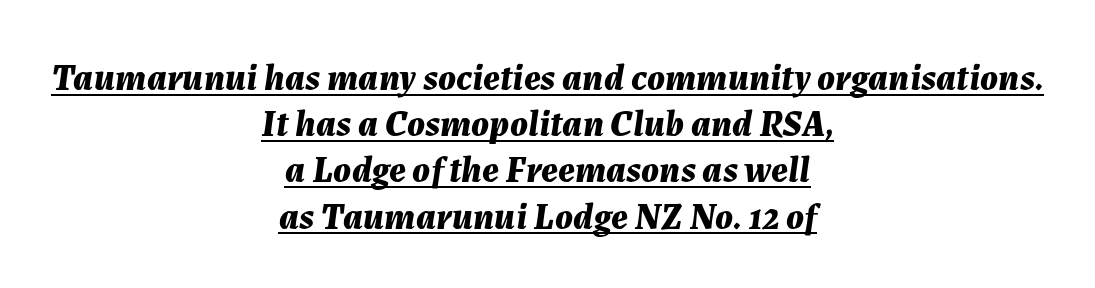
Q: Is the text bold? A: Yes.
Q: Is the text italic (slanted)? A: Yes, it leans right by about 7 degrees.
Q: Is the text underlined? A: Yes.
Q: How is the paragraph aligned? A: Centered.
Q: Is the spacing between letters normal or unusually wide? A: Normal.
Q: Is the spacing between lines tight, normal or loose? A: Normal.
Q: Width (condensed, normal, or wide)? A: Normal.
Q: Stroke contrast? A: Medium.
Q: x-height? A: Medium.
Q: Monospaced? A: No.
